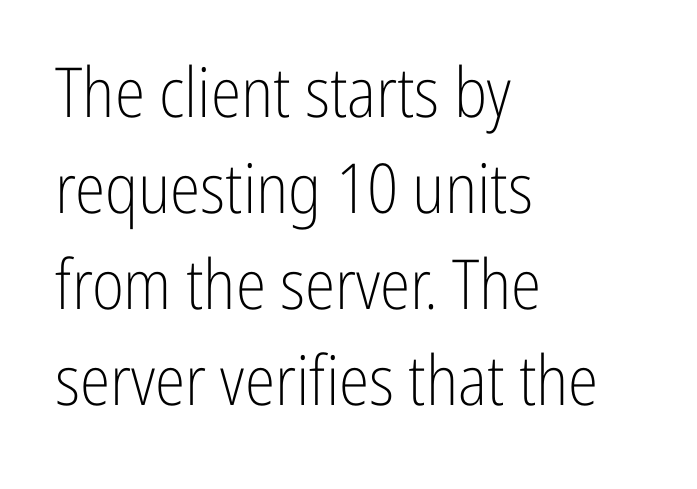
The image shows 69 px light, condensed sans-serif type, upright; set left-aligned, normal line spacing (1.39x), normal letter spacing, not underlined; low stroke contrast and a medium x-height.
